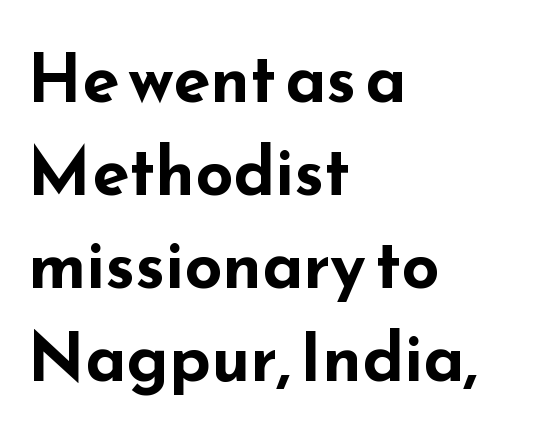
Q: Is the text bold? A: Yes.
Q: Is the text italic (slanted)? A: No, it is upright.
Q: Is the typeface a serif or a sans-serif typeface? A: Sans-serif.
Q: Is the text underlined? A: No.
Q: How is the paragraph aligned? A: Left-aligned.
Q: Is the spacing between letters normal or unusually wide? A: Normal.
Q: Is the spacing between lines tight, normal or loose? A: Normal.
Q: Width (condensed, normal, or wide)? A: Wide.
Q: Stroke contrast? A: Low.
Q: x-height? A: Small.
Q: Monospaced? A: No.
